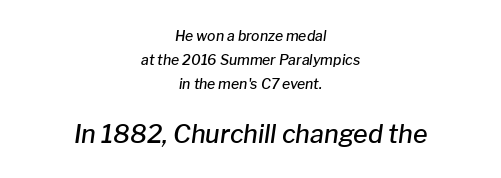
Vertical spacing — default. Any mark beneath the type? The region is blank. The passage shown begins with its smaller block and ends with its larger one. No extra tracking has been applied to these lines. This sample uses an oblique cut, with every glyph tilted off the vertical.
